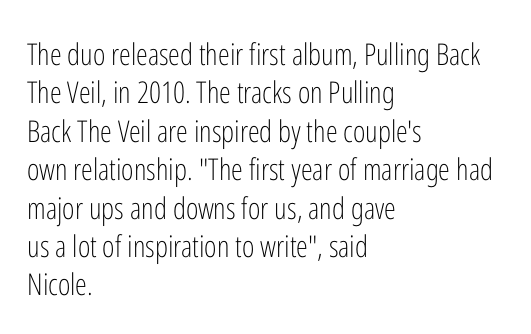
The image shows 30 px light, condensed sans-serif type, upright; set left-aligned, normal line spacing (1.28x), normal letter spacing, not underlined; low stroke contrast and a medium x-height.
